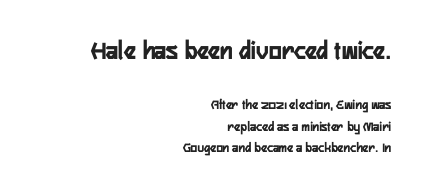
Tall strokes in this sample are plumb rather than angled. The tracking reads as untouched default to a designer's eye. These words are printed bold, with thick strokes throughout. The space directly below the letters is spotless.
